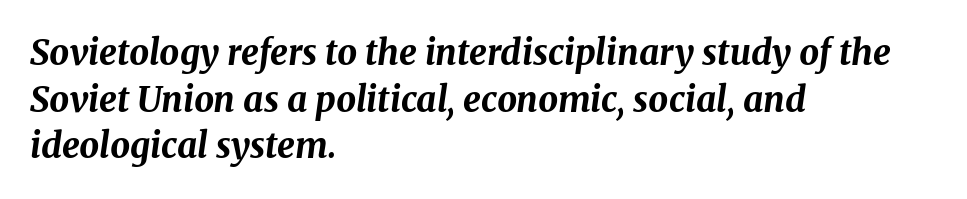
Summary of vertical rhythm: regular, with standard interline spacing. The strip under each line holds only bare page. Style check: oblique. The type is set solid horizontally, with unmodified tracking. Every letter is thick-stroked: bold, no question.
